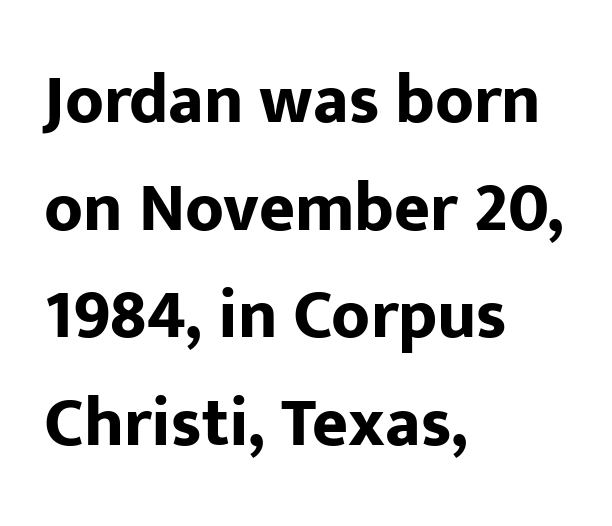
{"serif": "no", "italic": "no", "bold": "yes", "weight": "bold", "width": "normal", "stroke_contrast": "low", "x_height": "medium", "monospaced": "no", "underline": "no", "align": "left", "line_spacing": "normal", "line_spacing_ratio": 1.56, "letter_spacing": "normal", "letter_spacing_em": 0.0, "glyph_px": 69}
